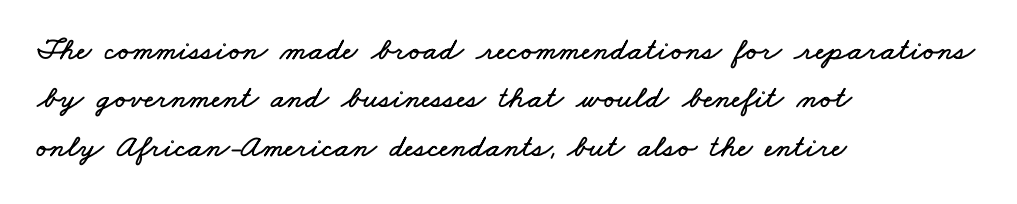
Letter spacing: default. Summary of vertical rhythm: regular, with standard interline spacing. These lines are rendered in a variable-pitch font. Leftover space on each line is placed entirely after the last word. Descenders hang freely into open space.
